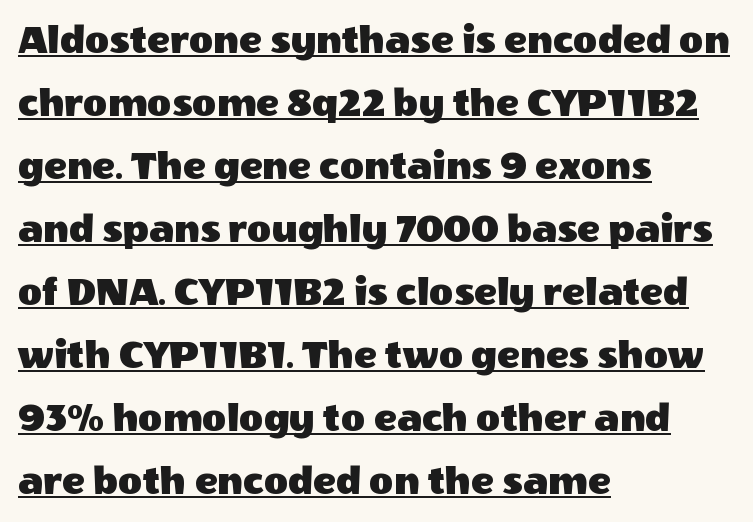
The image shows 42 px sans-serif type, upright; set left-aligned, normal line spacing (1.5x), normal letter spacing, underlined; a large x-height.
